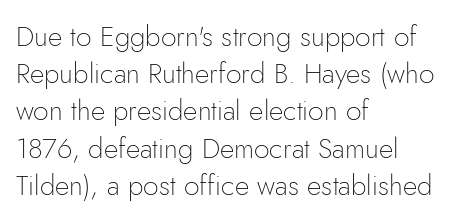
The image shows 28 px thin sans-serif type, upright; set left-aligned, normal line spacing (1.33x), normal letter spacing, not underlined; low stroke contrast and a small x-height.
